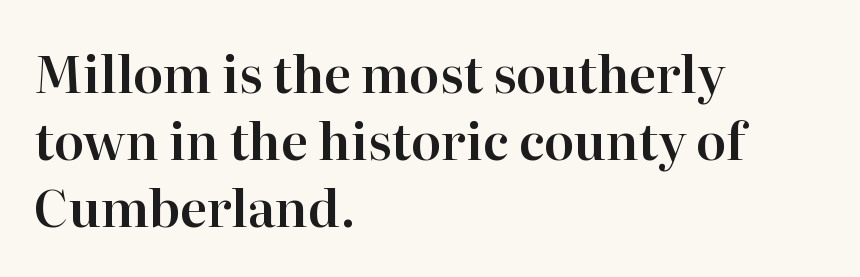
Q: Is the text italic (slanted)? A: No, it is upright.
Q: Is the typeface a serif or a sans-serif typeface? A: Serif.
Q: Is the text underlined? A: No.
Q: How is the paragraph aligned? A: Left-aligned.
Q: Is the spacing between letters normal or unusually wide? A: Normal.
Q: Is the spacing between lines tight, normal or loose? A: Normal.
Q: Width (condensed, normal, or wide)? A: Normal.
Q: Stroke contrast? A: High.
Q: x-height? A: Medium.
Q: Monospaced? A: No.
